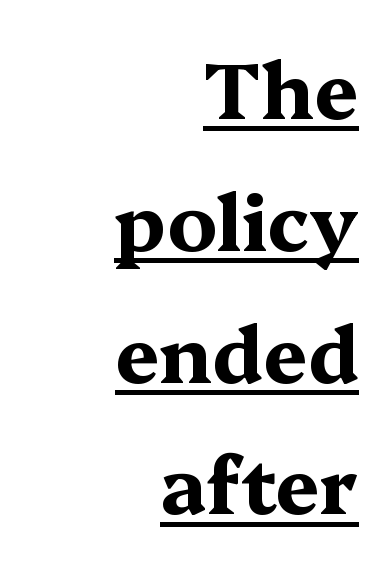
The image shows 78 px bold, wide serif type, upright; set right-aligned, normal line spacing (1.69x), normal letter spacing, underlined; medium stroke contrast and a medium x-height.
